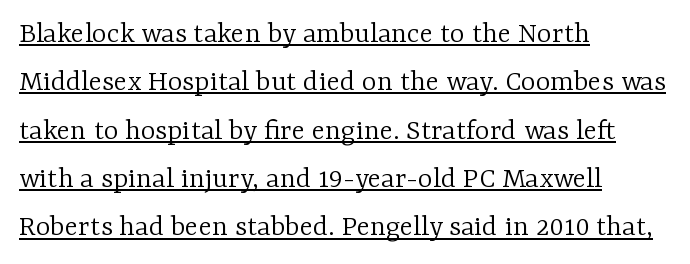
{"serif": "yes", "italic": "no", "bold": "no", "weight": "light", "width": "normal", "stroke_contrast": "low", "x_height": "medium", "monospaced": "no", "underline": "yes", "align": "left", "line_spacing": "normal", "line_spacing_ratio": 1.56, "letter_spacing": "normal", "letter_spacing_em": 0.0, "glyph_px": 31}
